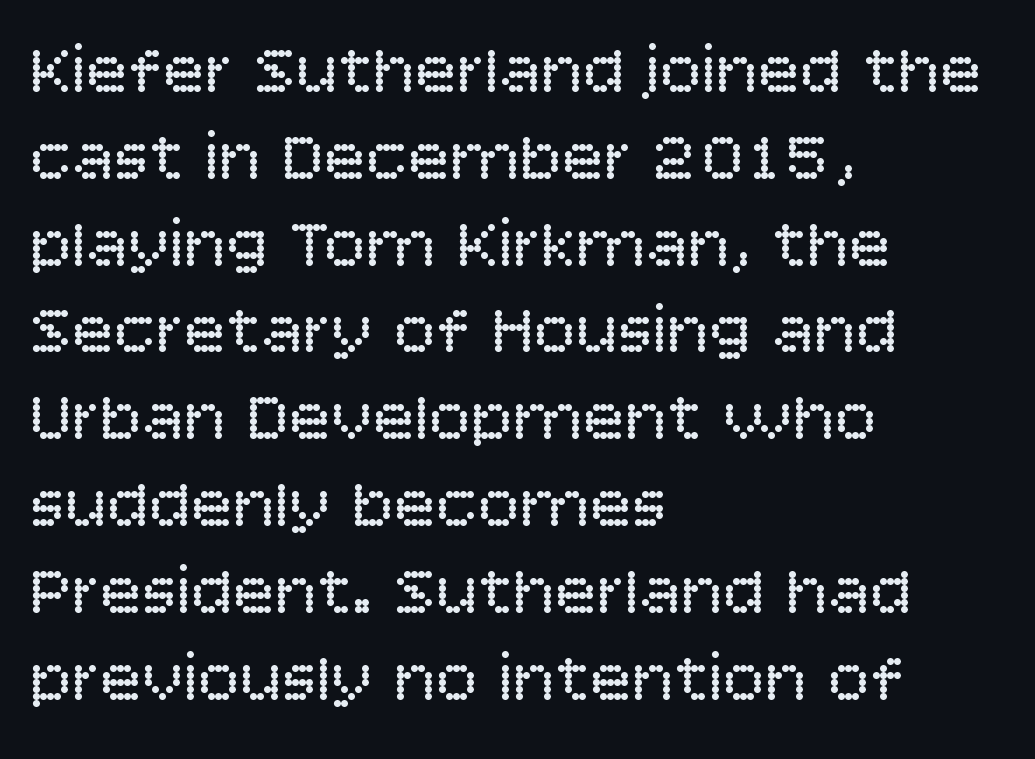
{"serif": "no", "italic": "no", "bold": "no", "weight": "regular", "width": "normal", "stroke_contrast": "low", "x_height": "large", "monospaced": "no", "underline": "no", "align": "left", "line_spacing_ratio": 1.24, "letter_spacing": "normal", "letter_spacing_em": 0.0, "glyph_px": 70}
